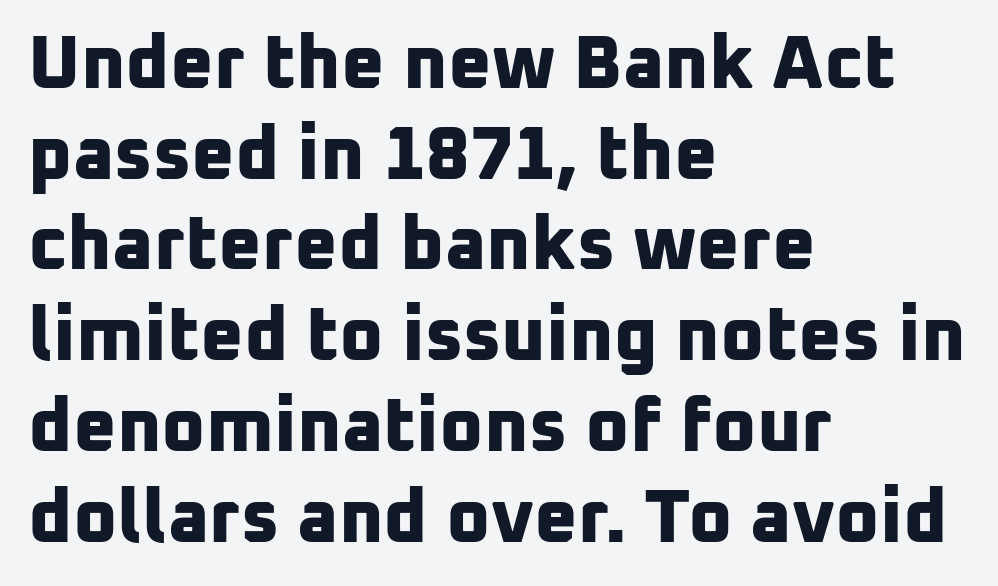
How heavy is the stroke? Heavy — this is a bold. Rule under the text: the space is simply empty. The setting favours the left margin, as ordinary paragraphs usually do. The designer went with a sans here, leaving each stem footless. Here the glyphs are tracked normally, forming tight word shapes.
